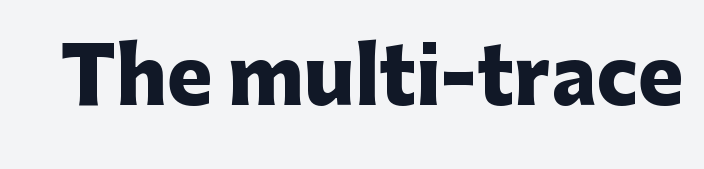
These lines keep a tight, regular rhythm from letter to letter. The type sits square on the baseline with zero lean. Descenders hang freely into open space. The characters look thick and weighty, a clear bold.
